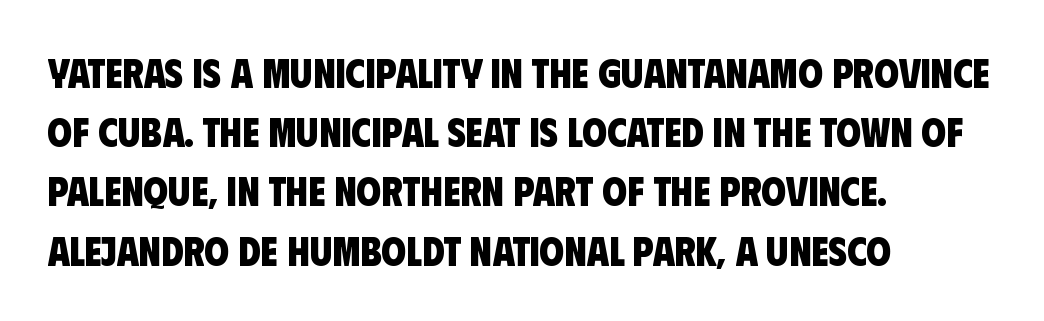
{"serif": "no", "bold": "yes", "weight": "heavy", "width": "condensed", "stroke_contrast": "low", "x_height": "large", "monospaced": "no", "underline": "no", "align": "left", "line_spacing": "normal", "line_spacing_ratio": 1.48, "letter_spacing": "normal", "letter_spacing_em": 0.0, "glyph_px": 40}
